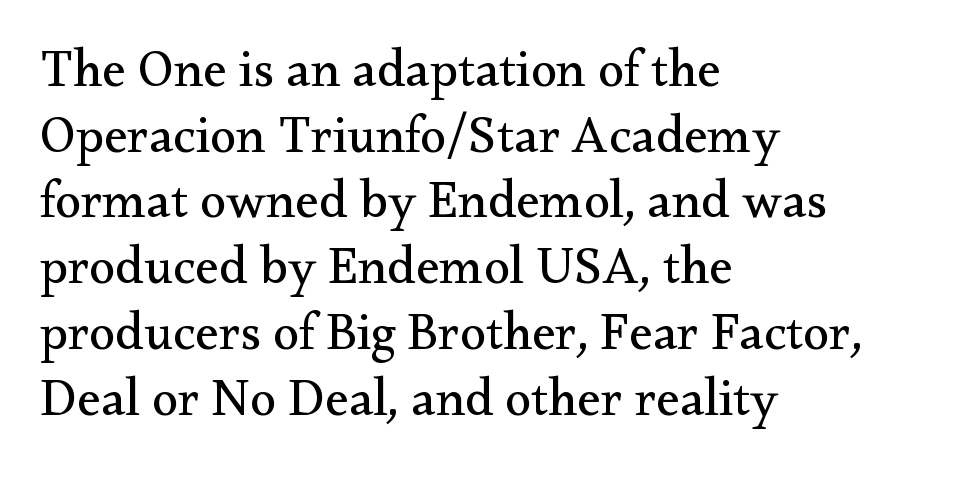
The letters advance in unequal steps, a hallmark of proportional type. Type without underlining. The rendering keeps characters at their native spacing. Designer's note — italics off, roman on. Check where the strokes stop: tiny serifs finish them off.
